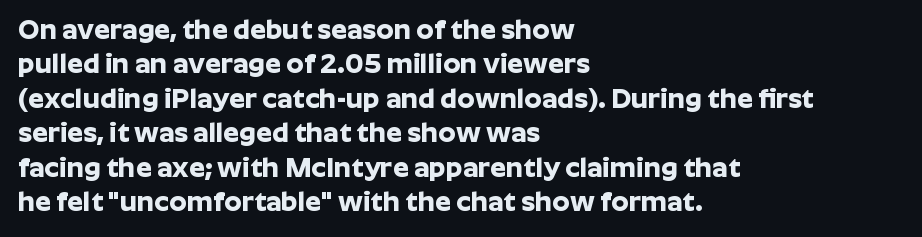
Look at the stroke-to-counter ratio: heavy, a bold. One-word summary of the alignment: left. Is the letter spacing exaggerated? No — it looks like the ordinary default. Look at the bottom of the vertical strokes: they stop flat, with no serifs.
